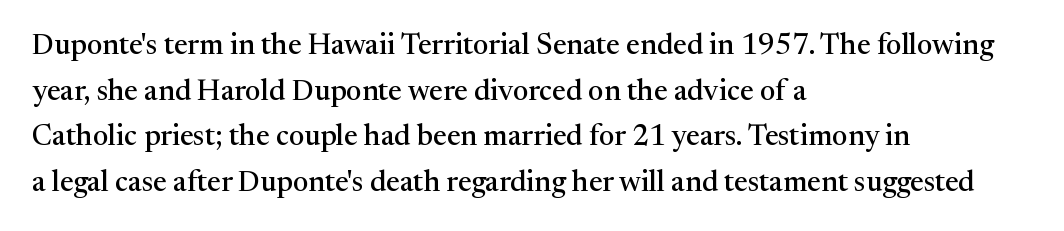
Reading down the block, your eye returns to a fixed left position each line. These lines are rendered in a variable-pitch font. Posture: straight, roman, zero tilt. The strip under each line holds only bare page. The passage shown has conventional tracking throughout.
